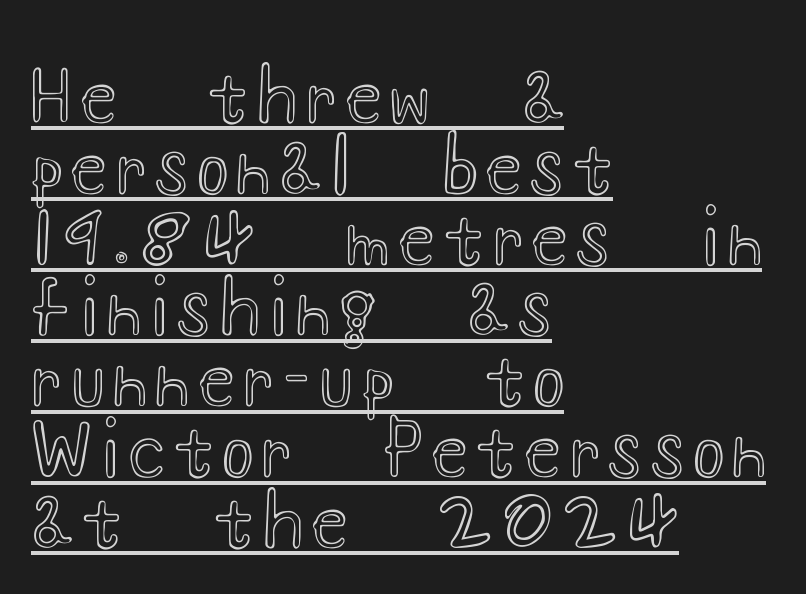
Q: Is the text italic (slanted)? A: No, it is upright.
Q: Is the text underlined? A: Yes.
Q: How is the paragraph aligned? A: Left-aligned.
Q: Is the spacing between lines tight, normal or loose? A: Tight.
Q: Width (condensed, normal, or wide)? A: Wide.
Q: x-height? A: Small.
Q: Monospaced? A: No.
